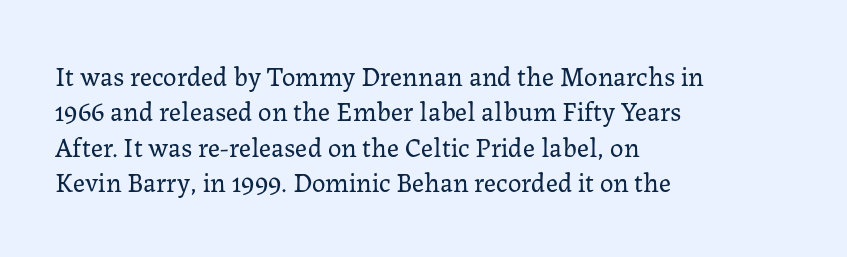
{"italic": "no", "bold": "no", "underline": "no", "align": "left", "line_spacing": "normal", "line_spacing_ratio": 1.31, "letter_spacing": "normal", "letter_spacing_em": 0.0, "glyph_px": 27}
